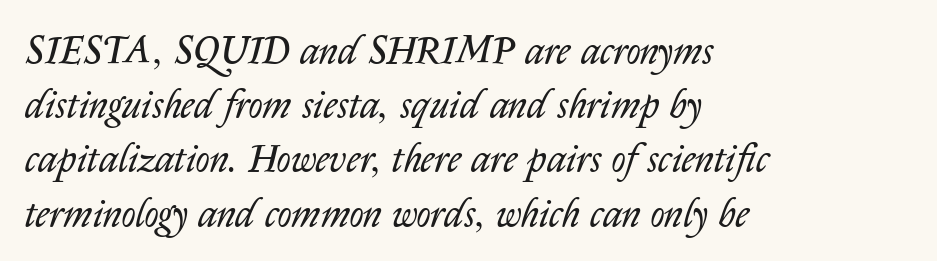
Q: Is the text bold? A: No.
Q: Is the text italic (slanted)? A: Yes, it leans right by about 14 degrees.
Q: Is the text underlined? A: No.
Q: How is the paragraph aligned? A: Left-aligned.
Q: Is the spacing between letters normal or unusually wide? A: Normal.
Q: Is the spacing between lines tight, normal or loose? A: Normal.
Q: Width (condensed, normal, or wide)? A: Normal.
Q: Stroke contrast? A: Low.
Q: x-height? A: Medium.
Q: Monospaced? A: No.
